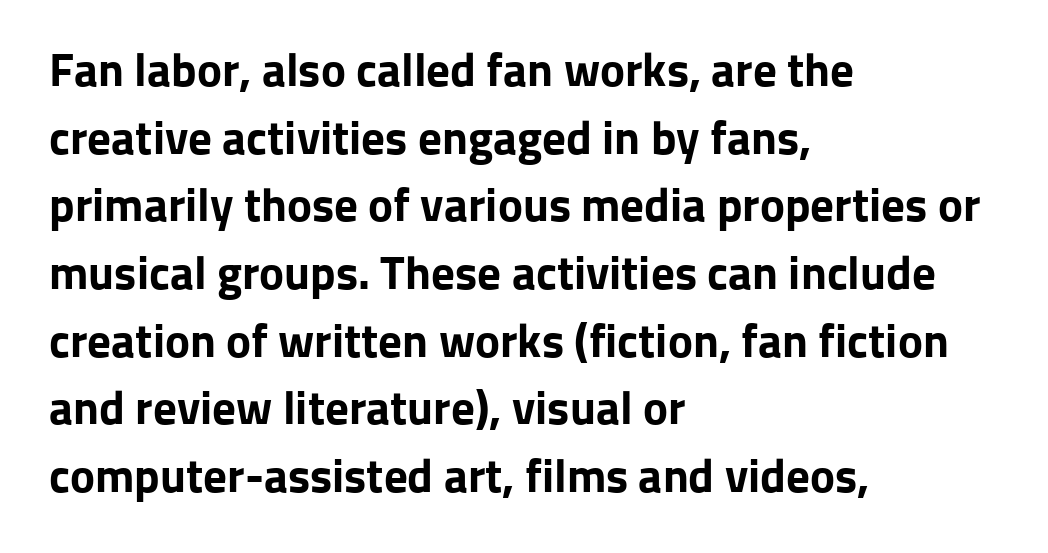
The letters advance in unequal steps, a hallmark of proportional type. Rows of type keep a routine distance in the vertical direction. As a designer I'd log this as weight 700, bold. Compared with a centered layout, this one pins lines to the left instead. The type is set solid horizontally, with unmodified tracking.
